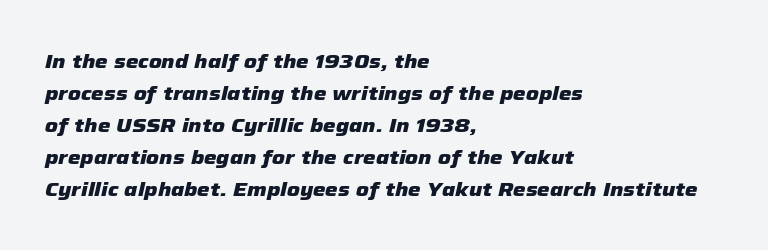
The image shows 20 px bold type, italic (leaning right); set left-aligned, normal line spacing (1.6x), normal letter spacing, not underlined.
